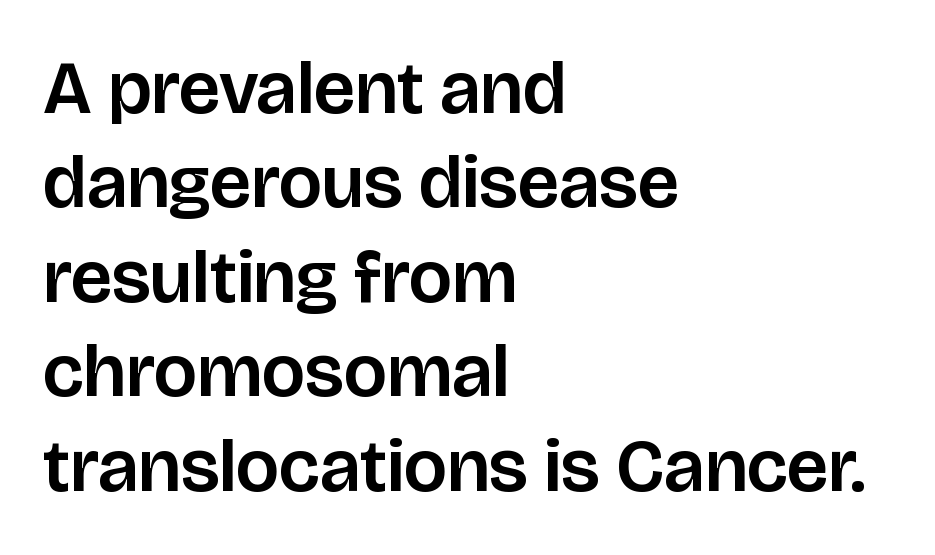
Q: Is the text italic (slanted)? A: No, it is upright.
Q: Is the typeface a serif or a sans-serif typeface? A: Sans-serif.
Q: Is the text underlined? A: No.
Q: How is the paragraph aligned? A: Left-aligned.
Q: Is the spacing between letters normal or unusually wide? A: Normal.
Q: Is the spacing between lines tight, normal or loose? A: Normal.
Q: Width (condensed, normal, or wide)? A: Normal.
Q: Stroke contrast? A: Low.
Q: x-height? A: Large.
Q: Monospaced? A: No.
